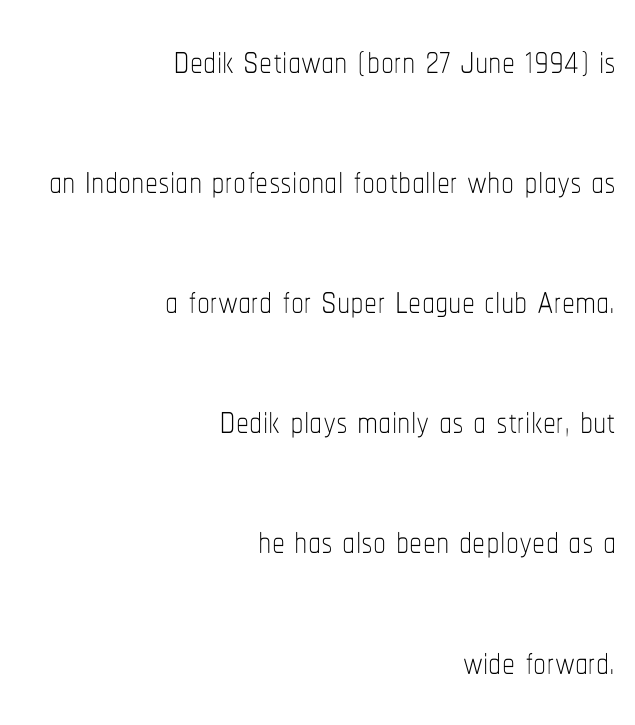
{"italic": "no", "bold": "no", "weight": "thin", "width": "condensed", "stroke_contrast": "low", "x_height": "medium", "monospaced": "no", "underline": "no", "align": "right", "line_spacing": "loose", "line_spacing_ratio": 2.31, "letter_spacing": "normal", "letter_spacing_em": 0.0, "glyph_px": 52}
